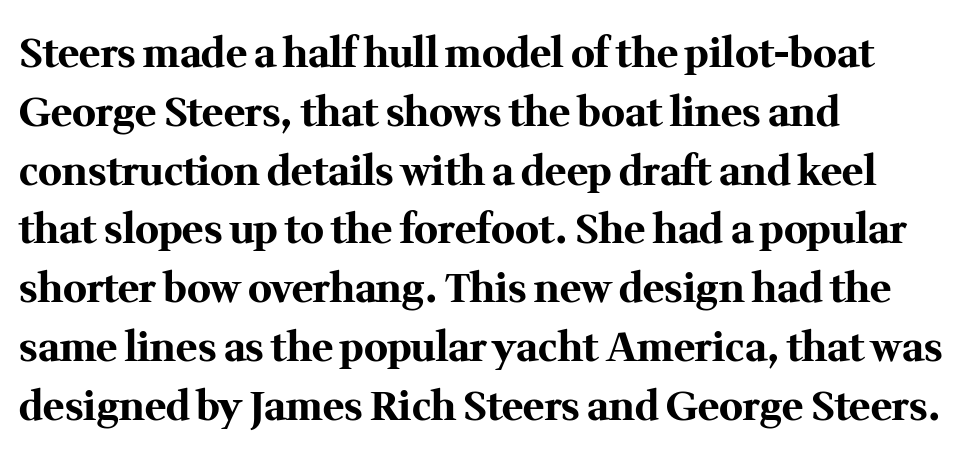
{"serif": "yes", "italic": "no", "bold": "yes", "weight": "bold", "width": "normal", "stroke_contrast": "medium", "x_height": "medium", "monospaced": "no", "underline": "no", "align": "left", "line_spacing": "normal", "line_spacing_ratio": 1.47, "letter_spacing": "normal", "letter_spacing_em": 0.0, "glyph_px": 40}
